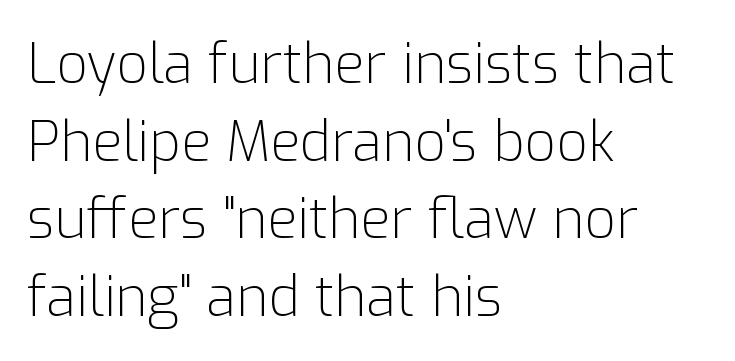
Q: Is the text bold? A: No.
Q: Is the text italic (slanted)? A: No, it is upright.
Q: Is the typeface a serif or a sans-serif typeface? A: Sans-serif.
Q: Is the text underlined? A: No.
Q: How is the paragraph aligned? A: Left-aligned.
Q: Is the spacing between letters normal or unusually wide? A: Normal.
Q: Is the spacing between lines tight, normal or loose? A: Normal.
Q: Width (condensed, normal, or wide)? A: Normal.
Q: Stroke contrast? A: Low.
Q: x-height? A: Medium.
Q: Monospaced? A: No.
